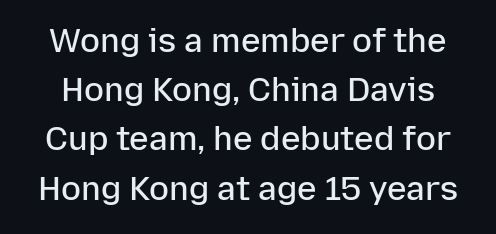
{"serif": "no", "italic": "no", "bold": "semi", "weight": "semibold", "width": "normal", "stroke_contrast": "low", "x_height": "medium", "monospaced": "no", "underline": "no", "line_spacing": "normal", "line_spacing_ratio": 1.49, "letter_spacing": "normal", "letter_spacing_em": 0.0, "glyph_px": 33}
